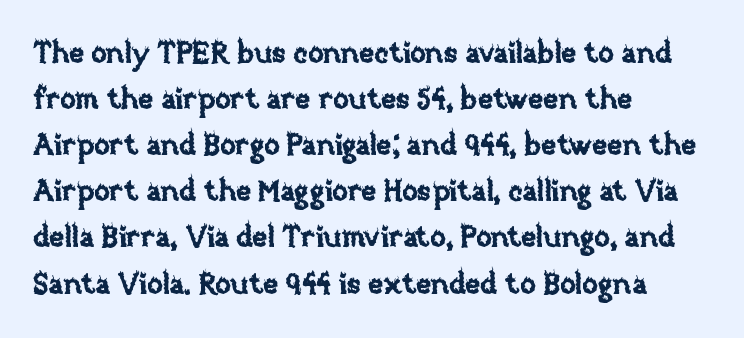
The image shows 29 px text type, upright; set left-aligned, normal line spacing (1.59x), normal letter spacing, not underlined; low stroke contrast and a large x-height.
